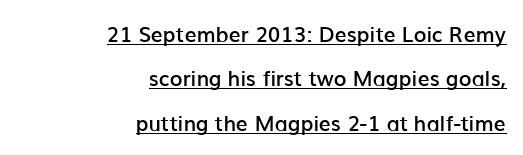
The image shows 21 px text type, upright; set right-aligned, loose line spacing (2.11x), normal letter spacing, underlined.
